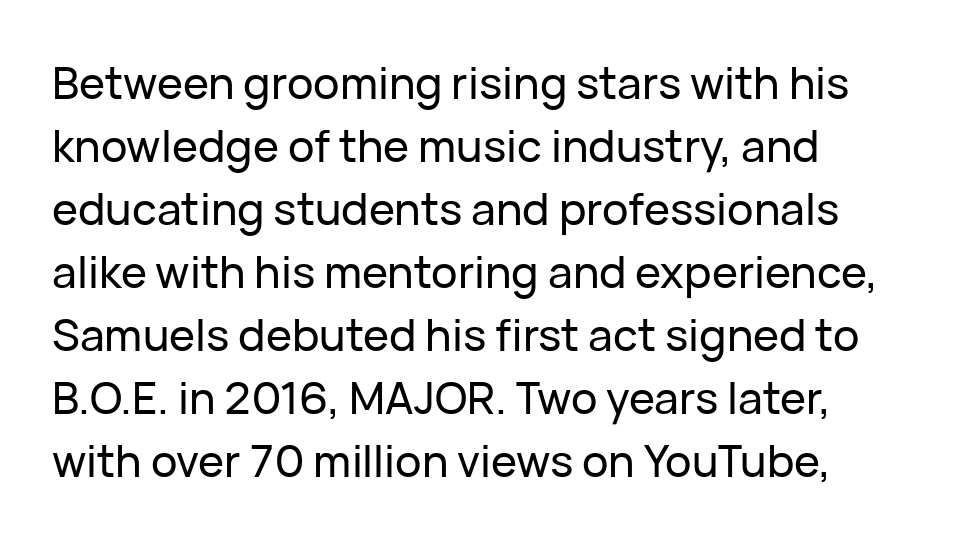
The image shows 44 px sans-serif type, upright; set normal line spacing (1.43x), normal letter spacing, not underlined; low stroke contrast and a medium x-height.
